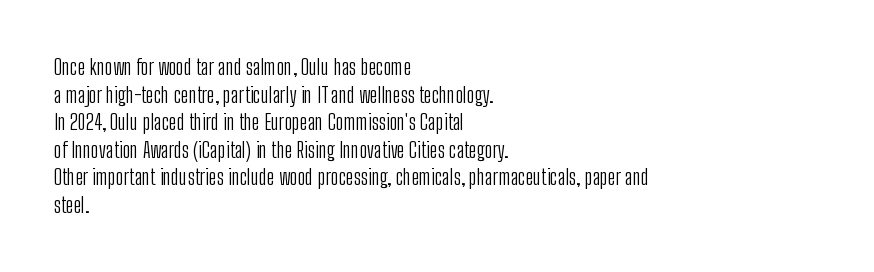
Teacher's note: observe the even left margin — that is flush-left alignment. The line texture is even and compact thanks to regular tracking. The lettering stays uniformly vertical, giving the passage a roman look. The baseline area is clear.
